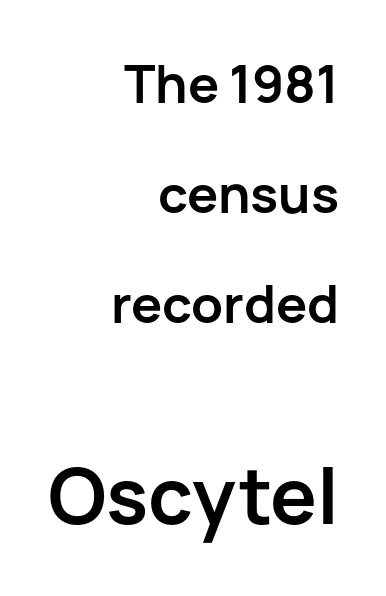
Its strokes are broad and dark, the hallmark of bold type. This block would shrink considerably if given ordinary leading; it's expanded now. Think of a printed novel: that variable character pitch is what you see here. Each word holds together tightly as a unit, with standard inter-letter gaps.
